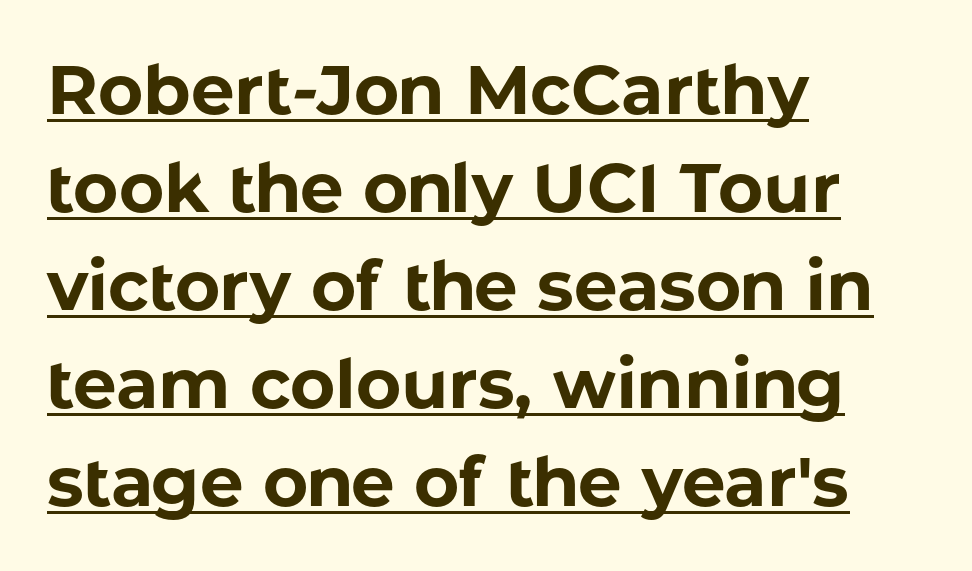
A baseline rule has been typeset under these characters. Every row of glyphs begins at an identical x-position on the left. Does extra space separate the letters? No, they use regular spacing. Unlike a traditional serif, this face leaves its strokes unadorned.
